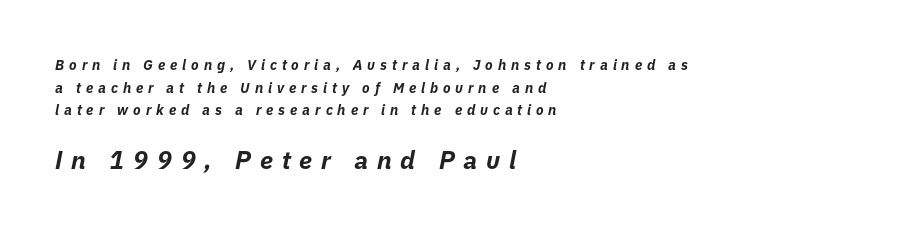
{"italic": "yes", "lean": "right", "slant_degrees": 11, "bold": "yes", "underline": "no", "align": "left", "line_spacing": "normal", "line_spacing_ratio": 1.62, "letter_spacing": "wide", "letter_spacing_em": 0.35, "larger_block": "second", "size_ratio": 1.79, "glyph_px": 25}
